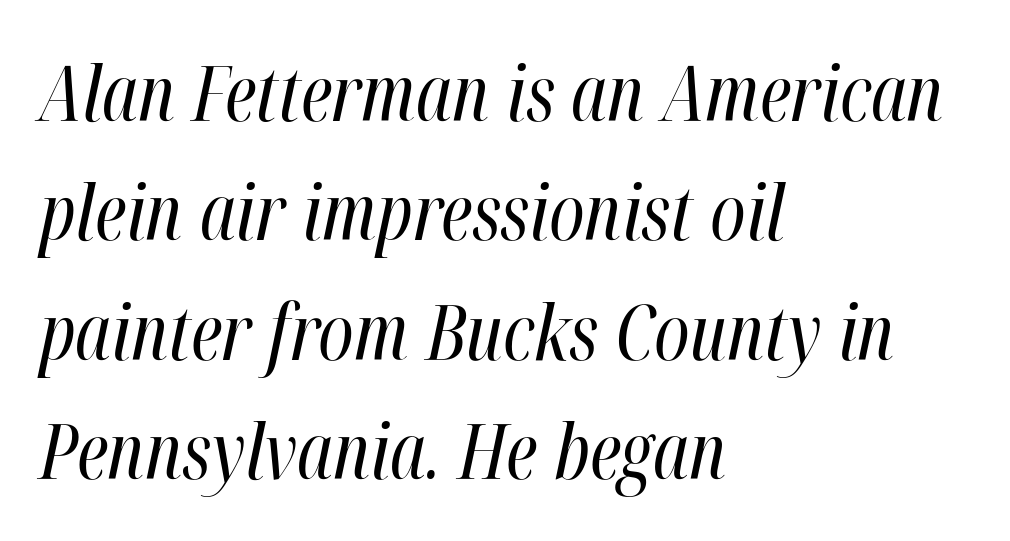
Q: Is the text bold? A: No.
Q: Is the text italic (slanted)? A: Yes, it leans right by about 12 degrees.
Q: Is the text underlined? A: No.
Q: How is the paragraph aligned? A: Left-aligned.
Q: Is the spacing between letters normal or unusually wide? A: Normal.
Q: Is the spacing between lines tight, normal or loose? A: Normal.
Q: Width (condensed, normal, or wide)? A: Condensed.
Q: Stroke contrast? A: High.
Q: x-height? A: Medium.
Q: Monospaced? A: No.
